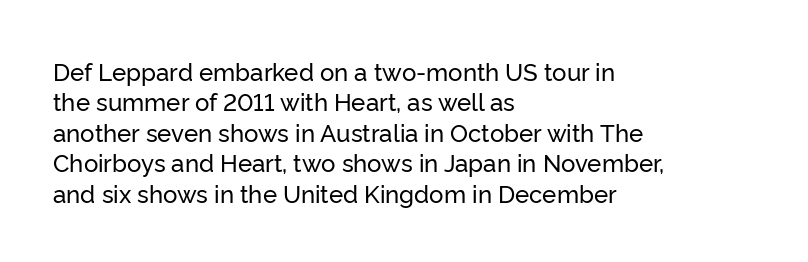
{"italic": "no", "underline": "no", "align": "left", "line_spacing": "normal", "line_spacing_ratio": 1.27, "letter_spacing": "normal", "letter_spacing_em": 0.0, "glyph_px": 24}
